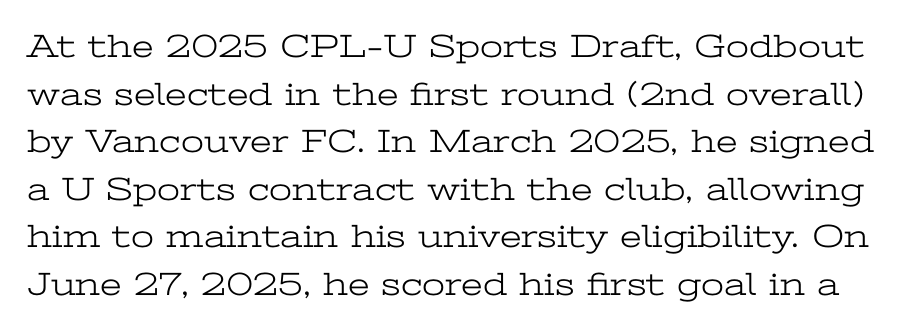
What kind of face is this? One with serifs. Beneath every word, the page is bare. Varying glyph widths throughout — classic text-font behaviour. The passage shown stacks its lines at a standard gap. No chunkiness to these letters — they're not bold.
